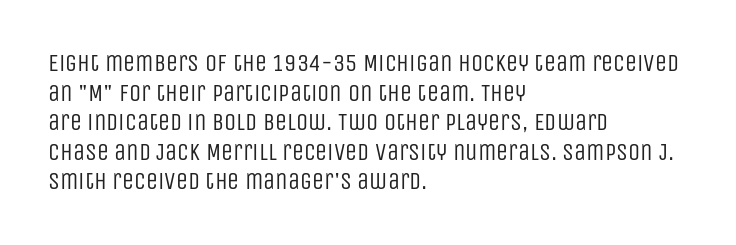
Q: Is the text bold? A: No.
Q: Is the text italic (slanted)? A: No, it is upright.
Q: Is the text underlined? A: No.
Q: How is the paragraph aligned? A: Left-aligned.
Q: Is the spacing between letters normal or unusually wide? A: Normal.
